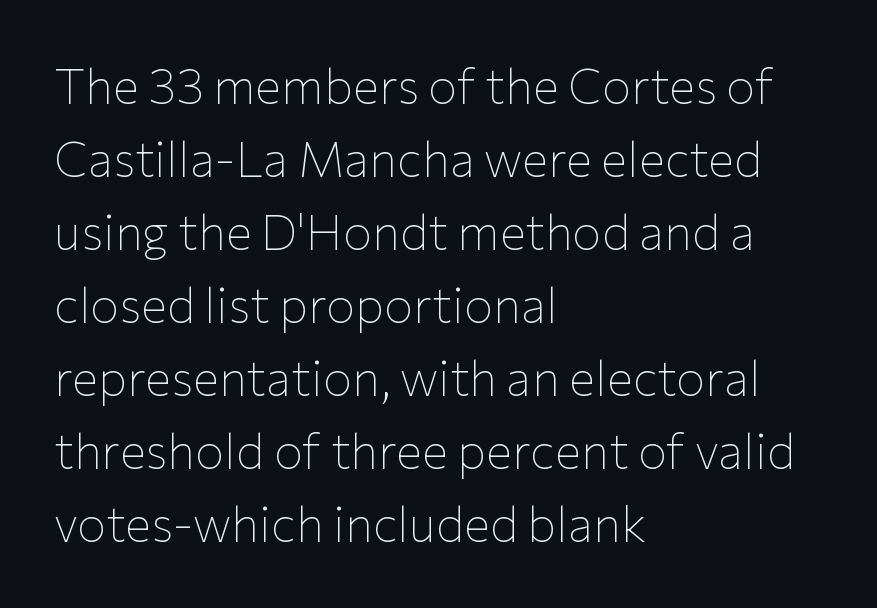
The image shows 49 px thin sans-serif type, upright; set left-aligned, normal line spacing (1.49x), normal letter spacing, not underlined; low stroke contrast and a medium x-height.
